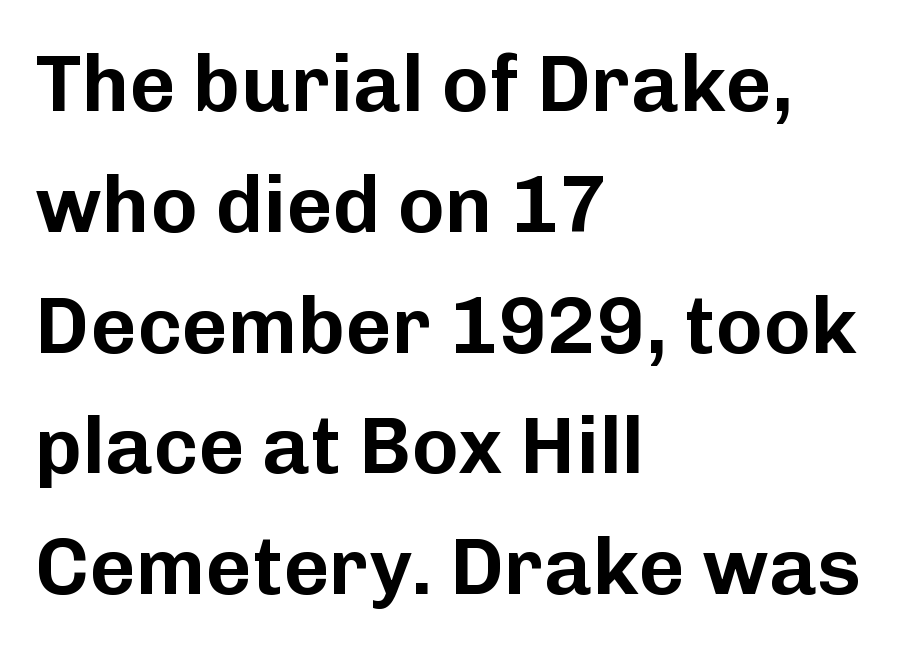
Q: Is the text italic (slanted)? A: No, it is upright.
Q: Is the typeface a serif or a sans-serif typeface? A: Sans-serif.
Q: Is the text underlined? A: No.
Q: How is the paragraph aligned? A: Left-aligned.
Q: Is the spacing between letters normal or unusually wide? A: Normal.
Q: Is the spacing between lines tight, normal or loose? A: Normal.
Q: Width (condensed, normal, or wide)? A: Normal.
Q: Stroke contrast? A: Low.
Q: x-height? A: Medium.
Q: Monospaced? A: No.
